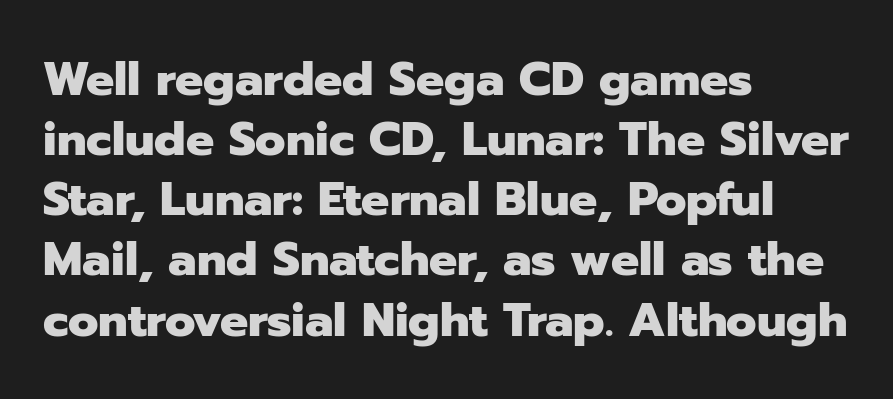
The image shows 47 px heavy sans-serif type, upright; set left-aligned, normal line spacing (1.28x), normal letter spacing, not underlined; low stroke contrast and a medium x-height.
